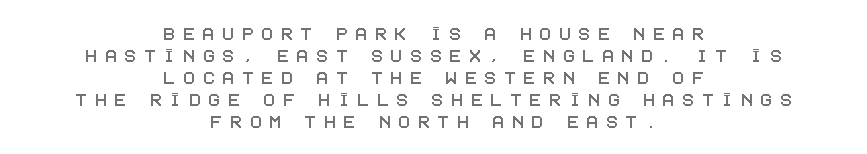
{"italic": "no", "underline": "no", "align": "center", "line_spacing": "tight", "line_spacing_ratio": 1.0, "letter_spacing": "wide", "letter_spacing_em": 0.35, "glyph_px": 22}
